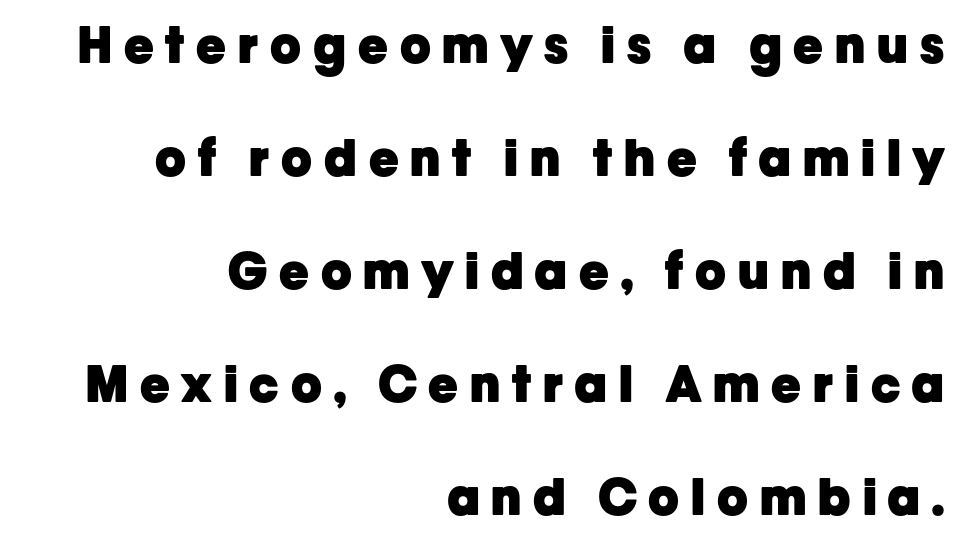
{"serif": "no", "italic": "no", "bold": "yes", "weight": "heavy", "width": "normal", "stroke_contrast": "low", "x_height": "medium", "monospaced": "no", "underline": "no", "align": "right", "line_spacing": "loose", "line_spacing_ratio": 2.26, "letter_spacing": "wide", "letter_spacing_em": 0.24, "glyph_px": 50}
